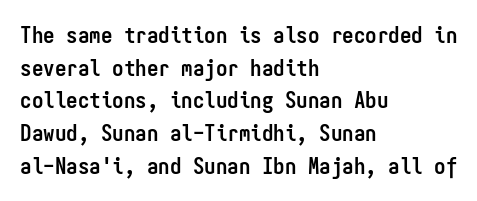
Here the glyphs are tracked normally, forming tight word shapes. One-word summary of the alignment: left. In terms of posture, this sample is upright. Notice how thick the strokes are: this is what a full bold looks like. The lines sit at an ordinary, default distance from one another.
